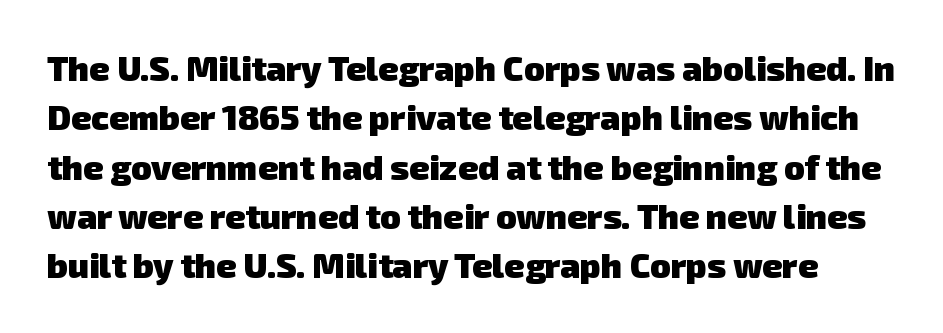
Q: Is the text bold? A: Yes.
Q: Is the typeface a serif or a sans-serif typeface? A: Sans-serif.
Q: Is the text underlined? A: No.
Q: Is the spacing between letters normal or unusually wide? A: Normal.
Q: Is the spacing between lines tight, normal or loose? A: Normal.
Q: Width (condensed, normal, or wide)? A: Normal.
Q: Stroke contrast? A: Low.
Q: x-height? A: Medium.
Q: Monospaced? A: No.
